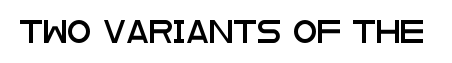
The image shows 22 px text type, upright; set normal letter spacing, not underlined.
